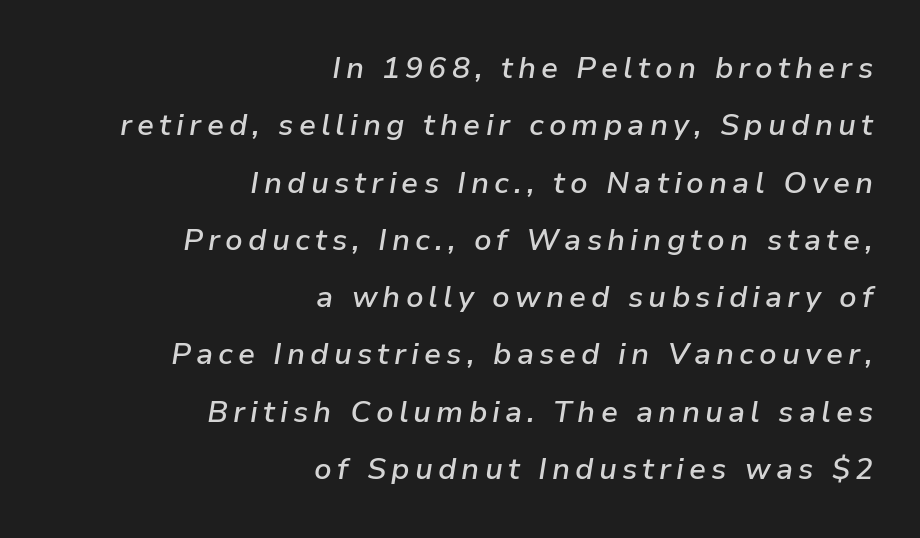
{"italic": "yes", "lean": "right", "slant_degrees": 9, "bold": "semi", "weight": "semibold", "width": "normal", "stroke_contrast": "low", "x_height": "medium", "monospaced": "no", "underline": "no", "align": "right", "line_spacing": "loose", "line_spacing_ratio": 1.91, "glyph_px": 30}
